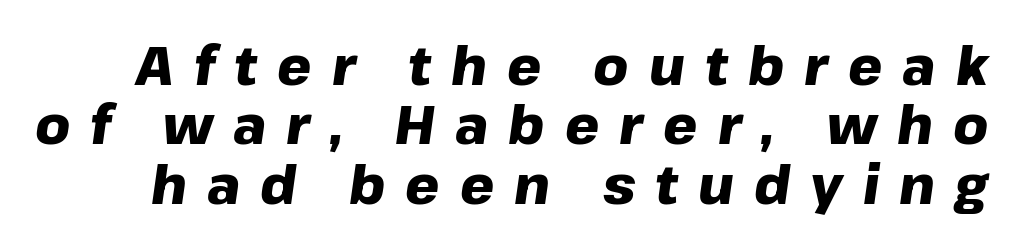
Q: Is the text bold? A: Yes.
Q: Is the text italic (slanted)? A: Yes, it leans right by about 8 degrees.
Q: Is the text underlined? A: No.
Q: Is the spacing between letters normal or unusually wide? A: Unusually wide.
Q: Is the spacing between lines tight, normal or loose? A: Tight.
Q: Width (condensed, normal, or wide)? A: Normal.
Q: Stroke contrast? A: Low.
Q: x-height? A: Medium.
Q: Monospaced? A: No.
